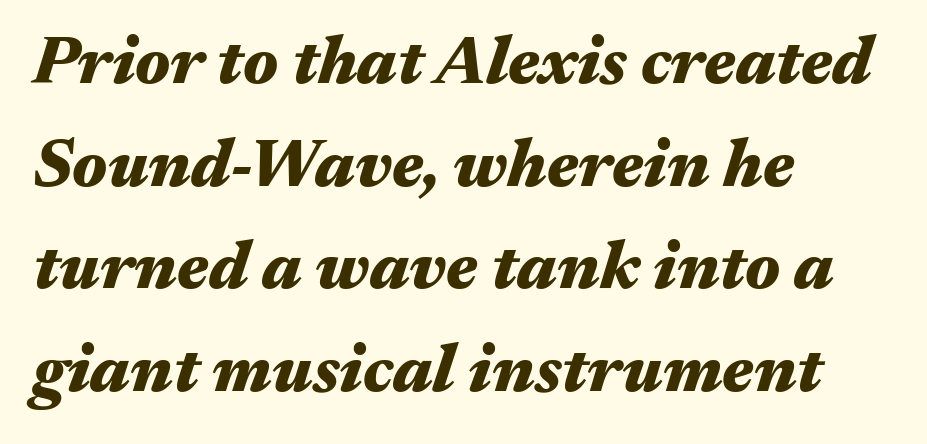
Q: Is the text bold? A: Yes.
Q: Is the text italic (slanted)? A: Yes, it leans right by about 17 degrees.
Q: Is the text underlined? A: No.
Q: How is the paragraph aligned? A: Left-aligned.
Q: Is the spacing between letters normal or unusually wide? A: Normal.
Q: Is the spacing between lines tight, normal or loose? A: Normal.
Q: Width (condensed, normal, or wide)? A: Wide.
Q: Stroke contrast? A: Medium.
Q: x-height? A: Medium.
Q: Monospaced? A: No.
